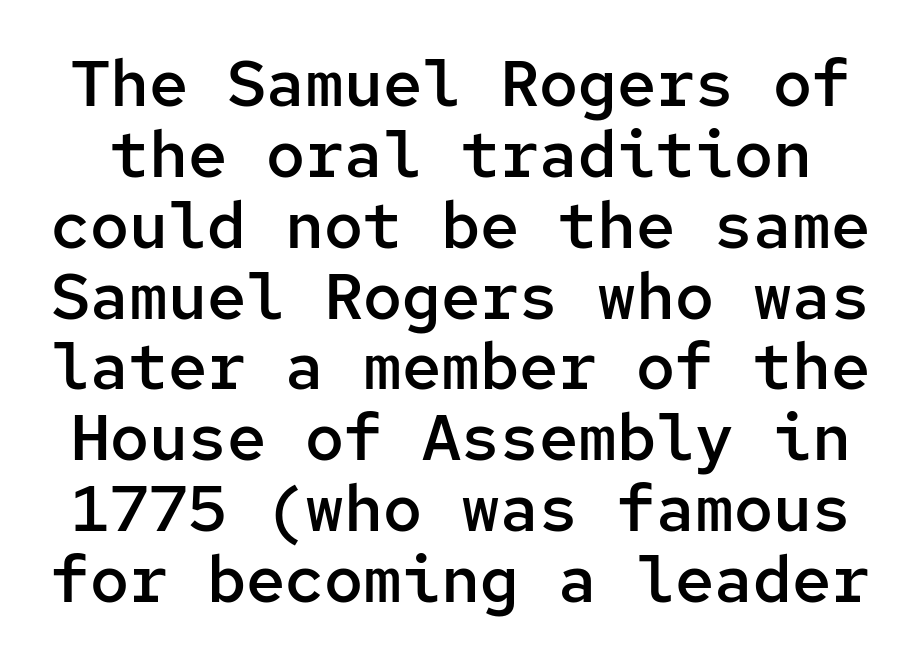
{"serif": "no", "italic": "no", "bold": "semi", "weight": "semibold", "width": "normal", "stroke_contrast": "low", "x_height": "medium", "monospaced": "yes", "underline": "no", "line_spacing": "tight", "line_spacing_ratio": 1.09, "letter_spacing": "normal", "letter_spacing_em": 0.0, "glyph_px": 65}
